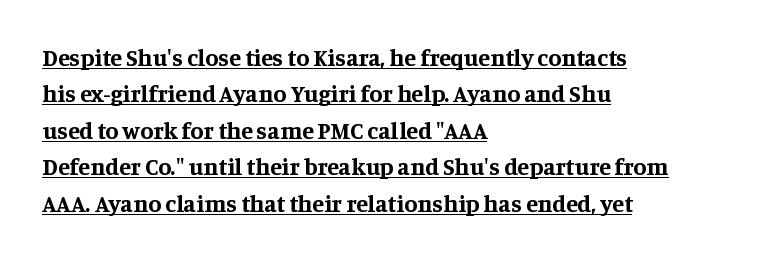
The image shows 24 px bold type, upright; set left-aligned, normal line spacing (1.52x), normal letter spacing, underlined.
